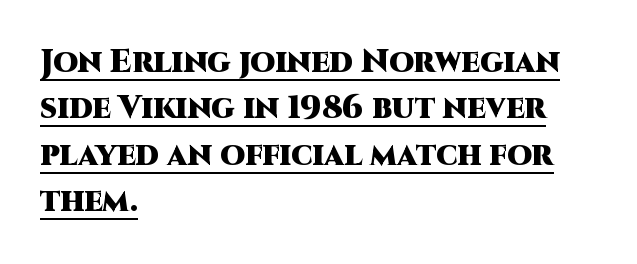
The image shows 32 px heavy sans-serif type, upright; set left-aligned, normal line spacing (1.45x), normal letter spacing, underlined; high stroke contrast and a large x-height.
